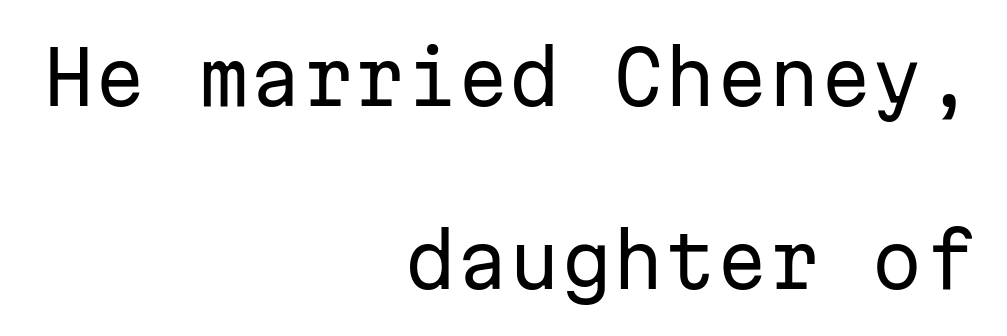
Characters follow at the spacing the type designer built in. The passage shown is typed in a monospace face where columns stay perfectly aligned. Unmarked baselines from the first word to the last. If you drew a ruler down the right edge, every line would touch it. Are there feet on the stems? There aren't — it's a sans. You can tell it's not italic because the verticals are truly vertical.
